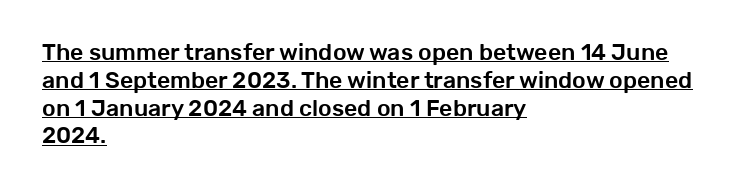
The image shows 23 px text type, upright; set left-aligned, line spacing 1.21x, normal letter spacing, underlined.
